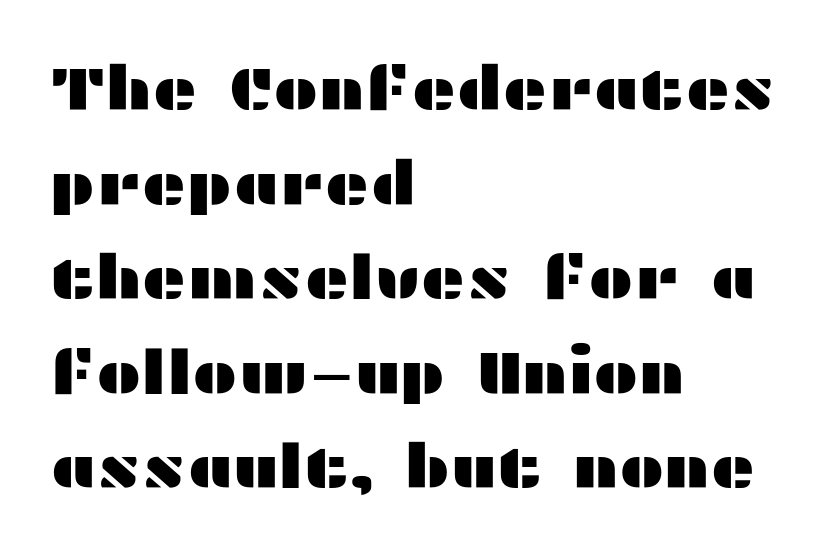
The image shows 61 px wide sans-serif type, upright; set left-aligned, normal line spacing (1.55x), normal letter spacing, not underlined; medium stroke contrast and a medium x-height.
